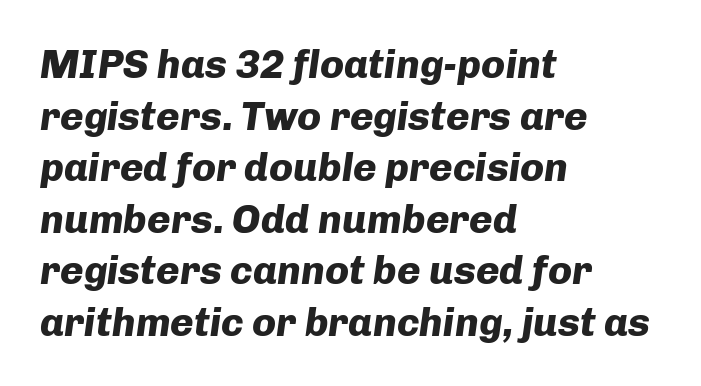
A typesetter would mark this as italic. These lines are rendered in a variable-pitch font. Honestly, the row spacing looks completely unremarkable. Bare-footed words on every line. If you drew a ruler down the left edge, every line would touch it.
